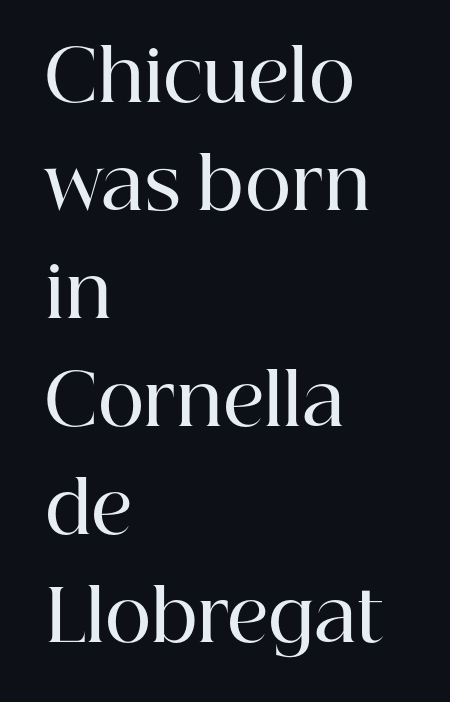
{"serif": "yes", "italic": "no", "bold": "semi", "weight": "semibold", "width": "normal", "stroke_contrast": "high", "x_height": "medium", "monospaced": "no", "underline": "no", "align": "left", "line_spacing": "normal", "line_spacing_ratio": 1.52, "letter_spacing": "normal", "letter_spacing_em": 0.0, "glyph_px": 71}
